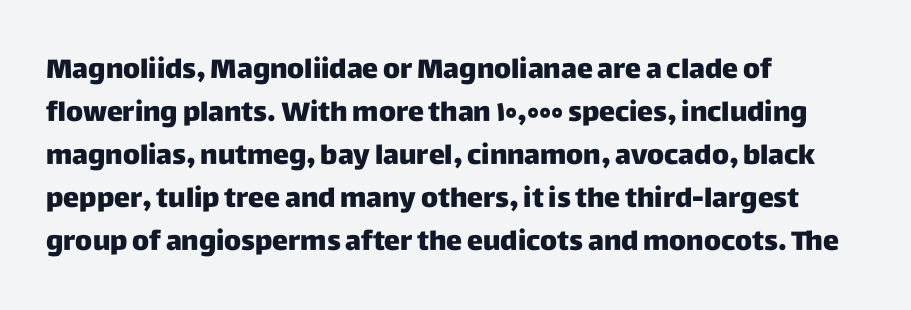
Notice how descenders clear the ascenders below comfortably — that's standard leading. Rendered with straight, roman letterforms. These lines keep a tight, regular rhythm from letter to letter. Only glyphs here, with clear space below each row. Line beginnings align vertically; line endings do not.
